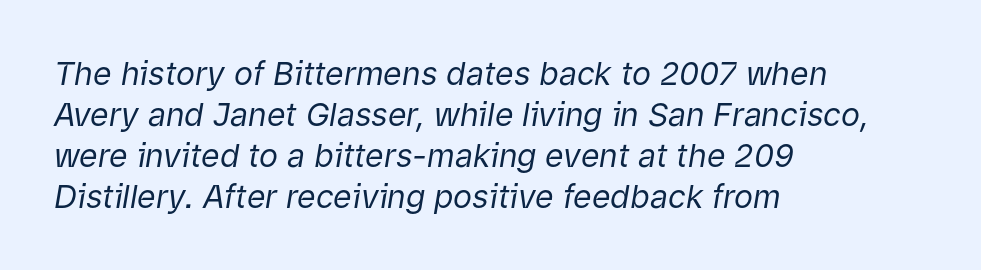
The image shows 32 px regular-weight type, italic (leaning right); set left-aligned, normal line spacing (1.28x), normal letter spacing, not underlined; low stroke contrast and a medium x-height.
